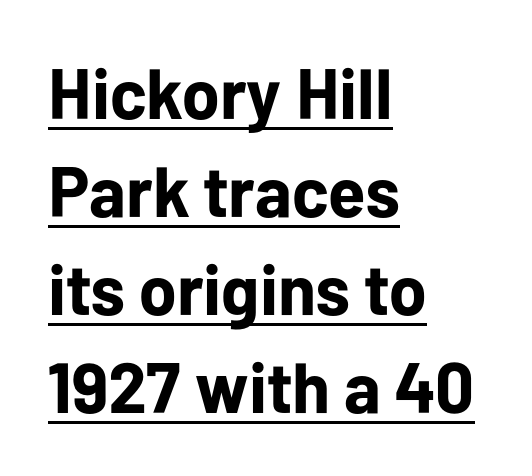
Q: Is the text bold? A: Yes.
Q: Is the text italic (slanted)? A: No, it is upright.
Q: Is the typeface a serif or a sans-serif typeface? A: Sans-serif.
Q: Is the text underlined? A: Yes.
Q: How is the paragraph aligned? A: Left-aligned.
Q: Is the spacing between letters normal or unusually wide? A: Normal.
Q: Is the spacing between lines tight, normal or loose? A: Normal.
Q: Width (condensed, normal, or wide)? A: Normal.
Q: Stroke contrast? A: Low.
Q: x-height? A: Medium.
Q: Monospaced? A: No.
